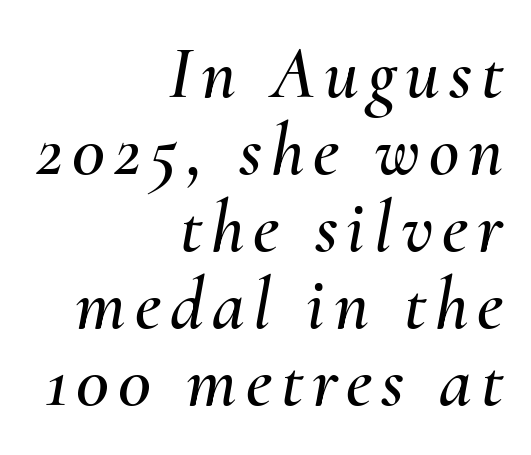
{"italic": "yes", "lean": "right", "slant_degrees": 10, "width": "normal", "stroke_contrast": "medium", "x_height": "small", "monospaced": "no", "underline": "no", "align": "right", "line_spacing": "tight", "line_spacing_ratio": 1.04, "glyph_px": 74}
